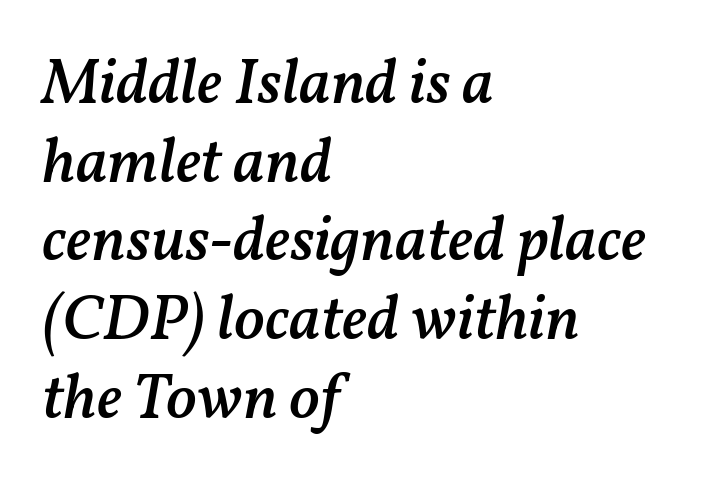
{"italic": "yes", "lean": "right", "slant_degrees": 11, "bold": "semi", "weight": "semibold", "width": "normal", "stroke_contrast": "medium", "x_height": "medium", "monospaced": "no", "underline": "no", "align": "left", "line_spacing_ratio": 1.23, "letter_spacing": "normal", "letter_spacing_em": 0.0, "glyph_px": 64}
